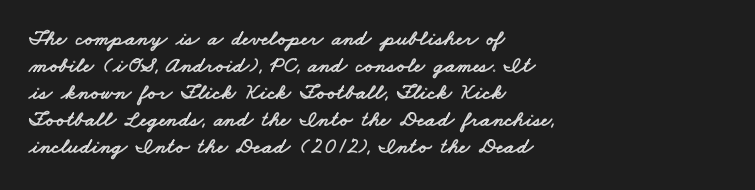
Quick note: underline off. There is no visible air inserted between adjacent glyphs. Where is the straight margin? On the left.
